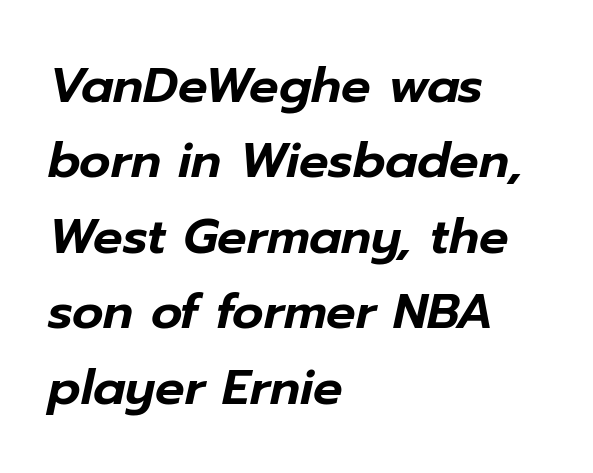
One-word summary of the alignment: left. Is the letter spacing exaggerated? No — it looks like the ordinary default. Reading down the column, the eye jumps a familiar distance to each next line. The lettering tilts uniformly, giving the passage an italic look.
